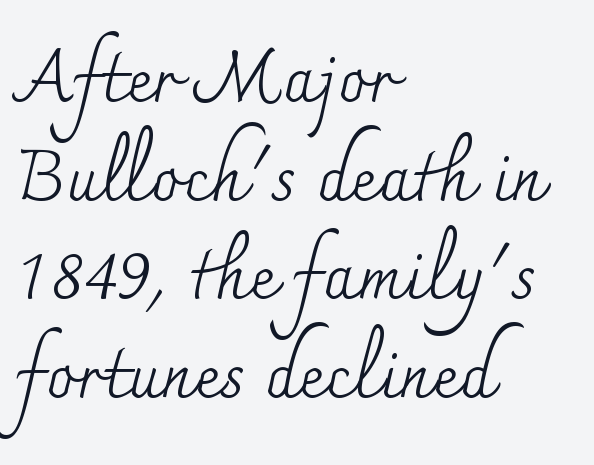
Q: Is the text bold? A: No.
Q: Is the text italic (slanted)? A: Yes.
Q: Is the typeface a serif or a sans-serif typeface? A: Serif.
Q: Is the text underlined? A: No.
Q: How is the paragraph aligned? A: Left-aligned.
Q: Is the spacing between letters normal or unusually wide? A: Normal.
Q: Is the spacing between lines tight, normal or loose? A: Normal.
Q: Width (condensed, normal, or wide)? A: Normal.
Q: Stroke contrast? A: Medium.
Q: x-height? A: Small.
Q: Monospaced? A: No.
